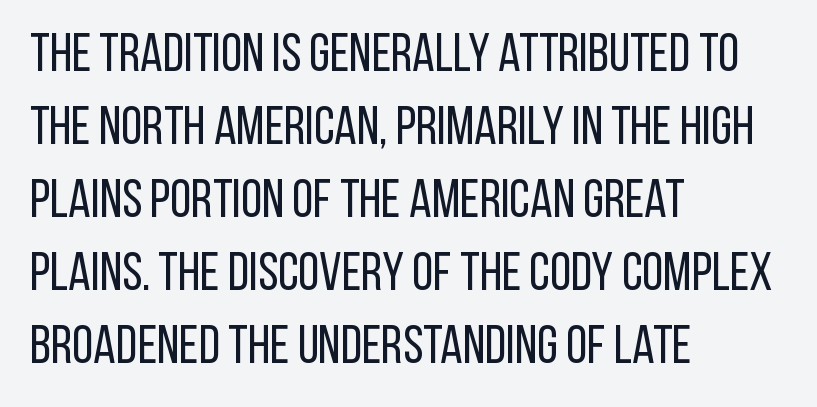
The image shows 54 px regular-weight, condensed sans-serif type, upright; set left-aligned, normal line spacing (1.35x), normal letter spacing, not underlined; low stroke contrast and a large x-height.
